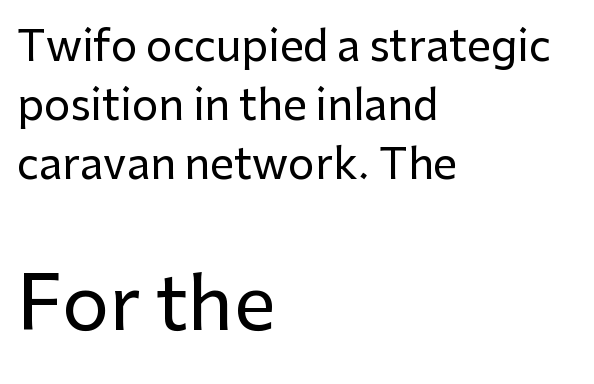
Q: Is the text italic (slanted)? A: No, it is upright.
Q: Is the typeface a serif or a sans-serif typeface? A: Sans-serif.
Q: Is the text underlined? A: No.
Q: How is the paragraph aligned? A: Left-aligned.
Q: Is the spacing between letters normal or unusually wide? A: Normal.
Q: Is the spacing between lines tight, normal or loose? A: Normal.
Q: Which block of text is set in a larger size, the first (top) or the second (bottom)? A: The second (bottom) one.
Q: Width (condensed, normal, or wide)? A: Normal.
Q: Stroke contrast? A: Low.
Q: x-height? A: Medium.
Q: Monospaced? A: No.
